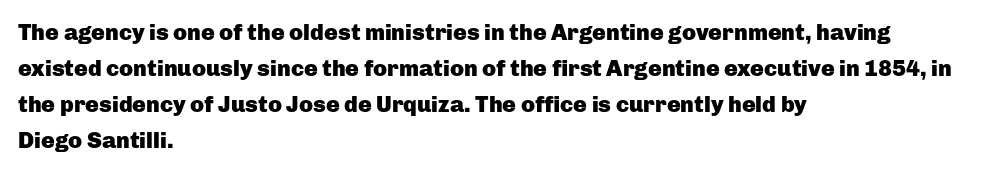
The line-height multiplier appears to be the usual default. Plain, unruled lines of type. The type is set solid horizontally, with unmodified tracking. Horizontal alignment here is leftward, the default for most running prose. Does the weight exceed regular? Yes, all the way to bold.
